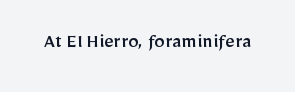
Every character sits straight up, as roman type does. The string is rendered with underlining switched off. Students, note that the glyphs here touch the page at normal intervals.
